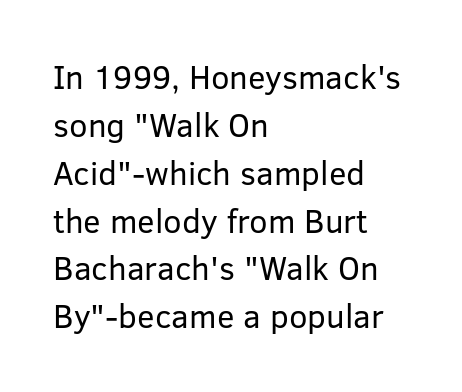
The image shows 33 px regular-weight sans-serif type, upright; set left-aligned, normal line spacing (1.45x), normal letter spacing, not underlined; low stroke contrast and a medium x-height.
